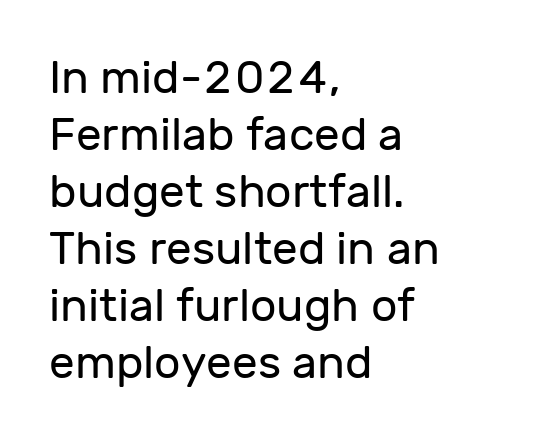
{"serif": "no", "italic": "no", "bold": "no", "weight": "regular", "width": "normal", "stroke_contrast": "low", "x_height": "medium", "monospaced": "no", "underline": "no", "align": "left", "line_spacing_ratio": 1.24, "letter_spacing": "normal", "letter_spacing_em": 0.0, "glyph_px": 46}
